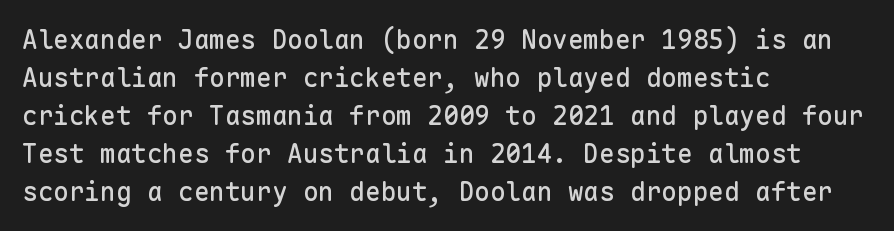
{"italic": "no", "underline": "no", "align": "left", "line_spacing": "normal", "line_spacing_ratio": 1.46, "letter_spacing": "normal", "letter_spacing_em": 0.0, "glyph_px": 26}
